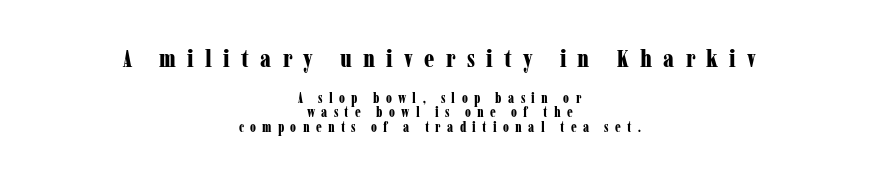
Tightly led — the rows are bunched. Italic? Not at all — the glyphs are vertical. Teacher's note: observe the equal gaps on both sides — that is centered alignment. Scale decreases going downward across the two blocks. The type is letterspaced generously, with wide tracking.
